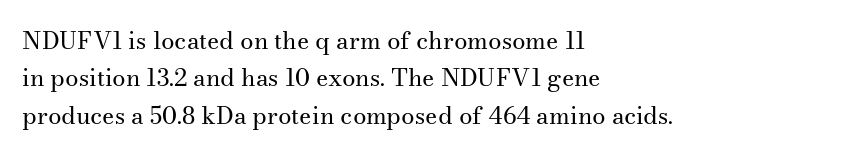
{"italic": "no", "bold": "no", "underline": "no", "align": "left", "line_spacing": "normal", "line_spacing_ratio": 1.56, "letter_spacing": "normal", "letter_spacing_em": 0.0, "glyph_px": 24}
